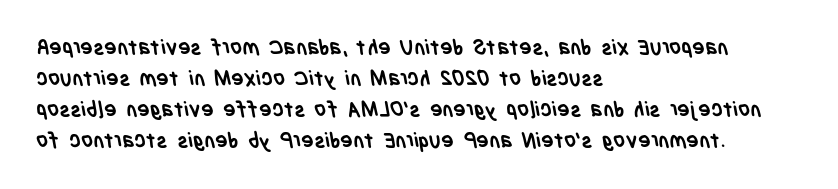
{"bold": "yes", "underline": "no", "align": "left", "line_spacing": "normal", "line_spacing_ratio": 1.47, "letter_spacing": "normal", "letter_spacing_em": 0.0, "glyph_px": 21}
